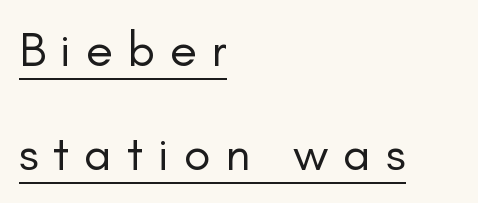
A typesetter would call this proportional, since set widths differ per character. Decoration check: the copy is underlined. This reads as an unemphasized weight, regular at the heaviest. The letterforms stand isolated, each surrounded by extra space.
